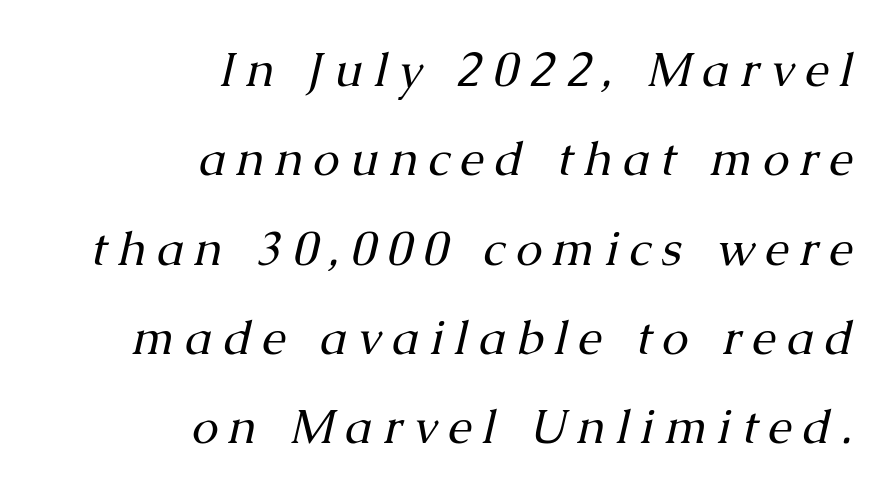
Ink coverage per letter is moderate at most. What kind of face is this? One with serifs. Anything drawn beneath the words? Only blank space. A typesetter would mark this as italic.
